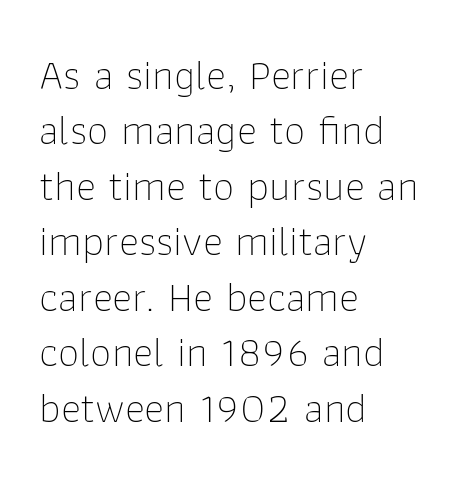
Q: Is the text bold? A: No.
Q: Is the text italic (slanted)? A: No, it is upright.
Q: Is the typeface a serif or a sans-serif typeface? A: Sans-serif.
Q: Is the text underlined? A: No.
Q: How is the paragraph aligned? A: Left-aligned.
Q: Is the spacing between letters normal or unusually wide? A: Normal.
Q: Is the spacing between lines tight, normal or loose? A: Normal.
Q: Width (condensed, normal, or wide)? A: Normal.
Q: Stroke contrast? A: Low.
Q: x-height? A: Medium.
Q: Monospaced? A: No.
